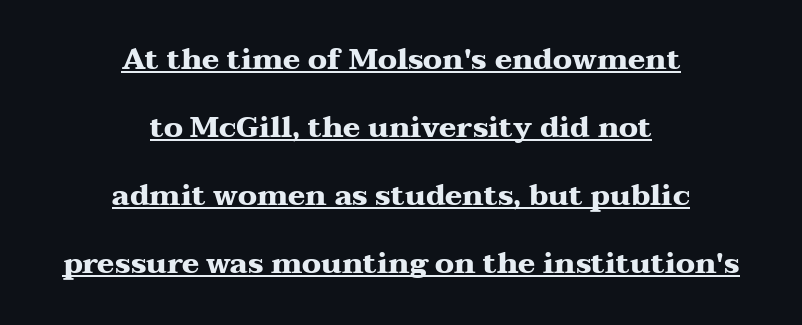
Widely set lines give the paragraph a tall, airy silhouette. The glyphs are accompanied by a horizontal stroke just below them. If you folded the block vertically in half, each line would mirror itself in length. The face used here is proportionally spaced, like ordinary book or web type.
